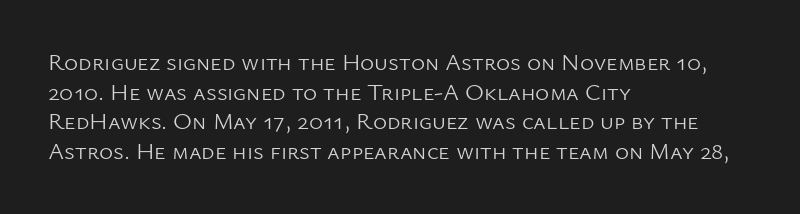
The image shows 24 px text type, upright; set left-aligned, line spacing 1.23x, normal letter spacing, not underlined.
